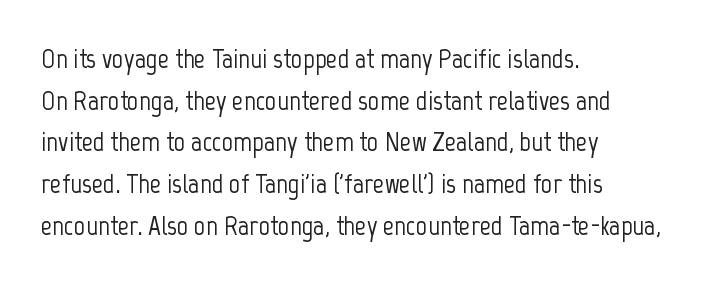
The image shows 28 px condensed sans-serif type, upright; set left-aligned, normal line spacing (1.49x), normal letter spacing, not underlined; low stroke contrast and a medium x-height.
